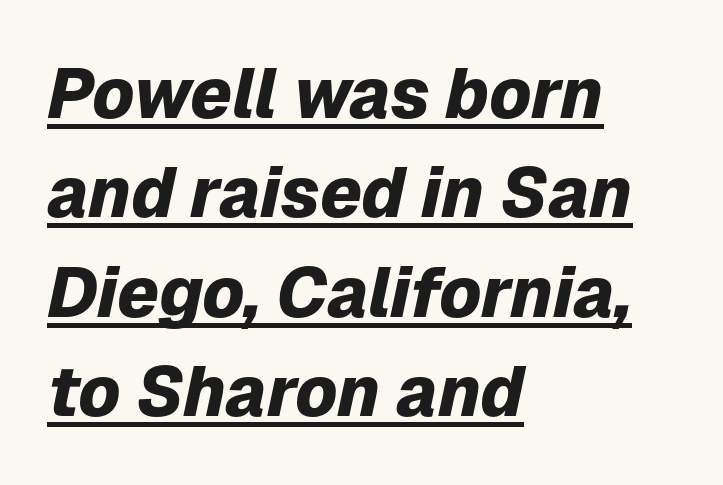
This sample has the flowing, uneven cadence of proportional lettering. This sample is left-justified, so line endings fall wherever the words run out. Heft: maximum for text — a bold. Quick note: italic. Letter spacing: default.
